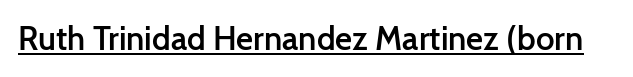
The image shows 33 px semibold sans-serif type, upright; set normal letter spacing, underlined; low stroke contrast and a medium x-height.
